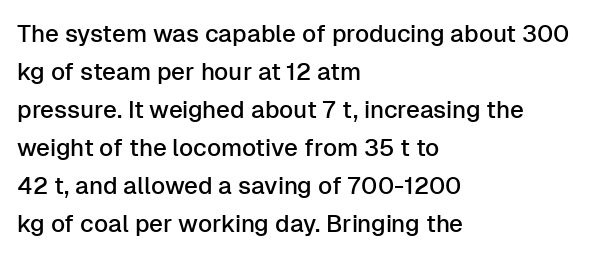
{"italic": "no", "underline": "no", "align": "left", "line_spacing": "normal", "line_spacing_ratio": 1.58, "letter_spacing": "normal", "letter_spacing_em": 0.0, "glyph_px": 24}
